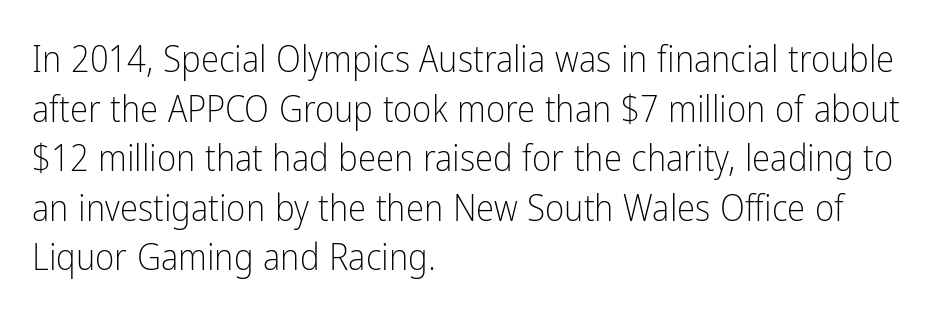
This sample uses an upright cut, with every glyph sitting square on the baseline. Regular leading. The face used here is a sans, in the tradition of grotesques and geometrics. The passage is arranged the way most books set body copy — flush left.
